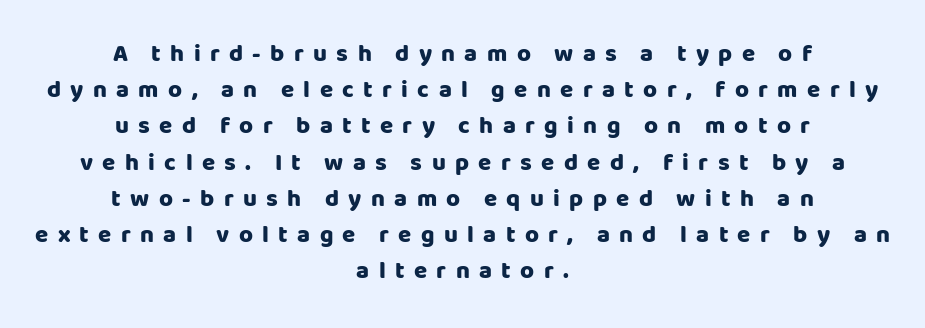
{"italic": "no", "bold": "yes", "underline": "no", "align": "center", "line_spacing": "normal", "line_spacing_ratio": 1.51, "letter_spacing": "wide", "letter_spacing_em": 0.39, "glyph_px": 24}
